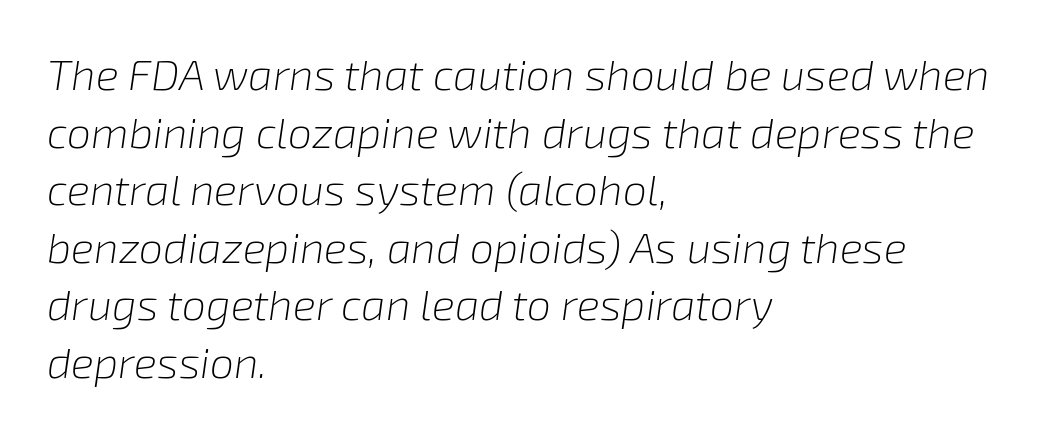
{"italic": "yes", "lean": "right", "slant_degrees": 8, "bold": "no", "weight": "light", "width": "normal", "stroke_contrast": "low", "x_height": "medium", "monospaced": "no", "underline": "no", "align": "left", "line_spacing": "normal", "line_spacing_ratio": 1.34, "letter_spacing": "normal", "letter_spacing_em": 0.0, "glyph_px": 43}
